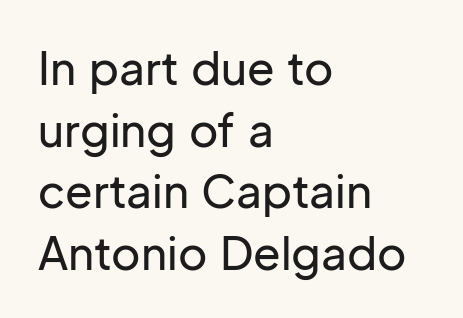
{"serif": "no", "italic": "no", "width": "normal", "stroke_contrast": "low", "x_height": "medium", "monospaced": "no", "underline": "no", "align": "left", "line_spacing": "normal", "line_spacing_ratio": 1.37, "letter_spacing": "normal", "letter_spacing_em": 0.0, "glyph_px": 45}
